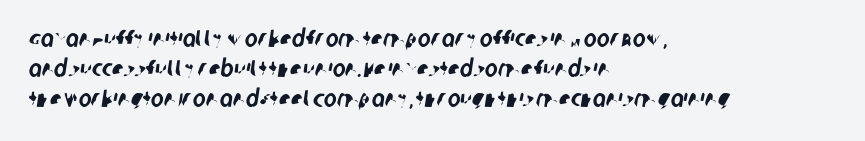
Regular leading. Leftover space on each line is placed entirely after the last word. The strip under each line holds only bare page. How are the letters spaced? Ordinarily, with no added tracking.
